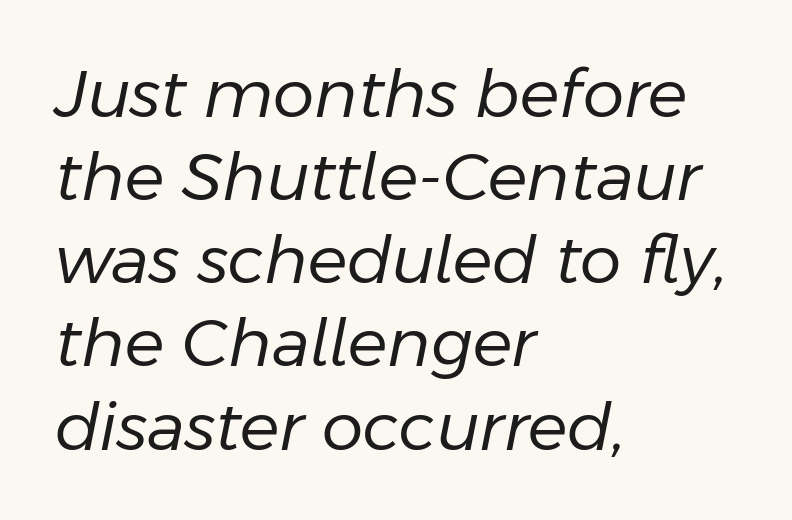
Q: Is the text bold? A: No.
Q: Is the text italic (slanted)? A: Yes, it leans right by about 11 degrees.
Q: Is the text underlined? A: No.
Q: How is the paragraph aligned? A: Left-aligned.
Q: Is the spacing between letters normal or unusually wide? A: Normal.
Q: Is the spacing between lines tight, normal or loose? A: Normal.
Q: Width (condensed, normal, or wide)? A: Normal.
Q: Stroke contrast? A: Low.
Q: x-height? A: Medium.
Q: Monospaced? A: No.
